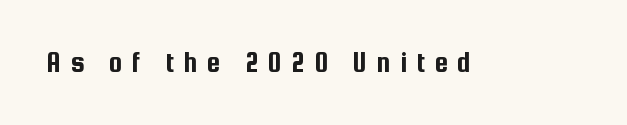
The image shows 29 px condensed sans-serif type, upright; set unusually wide letter spacing (+0.34 em), not underlined; low stroke contrast and a medium x-height.
